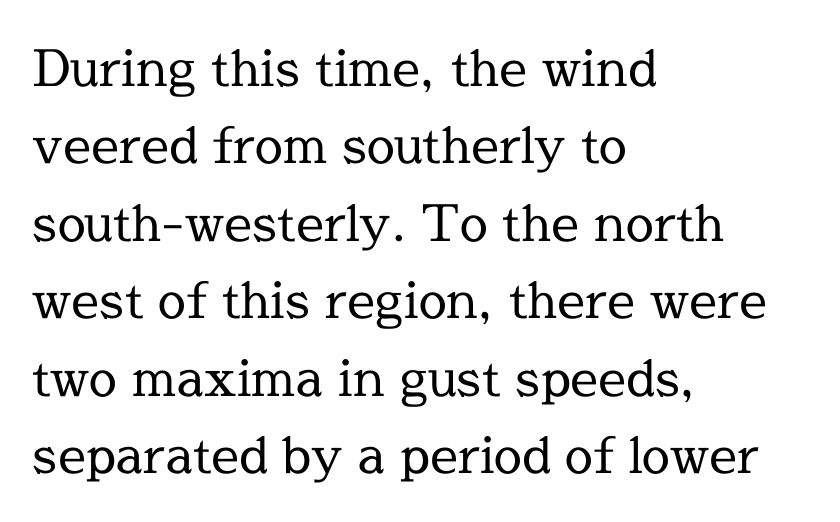
Leading: standard. Clear beneath every line of the passage. Posture: vertical. Which margin do the lines hug? The left one — the right edge is uneven. Vertical stems look standard width or narrower in stroke.
